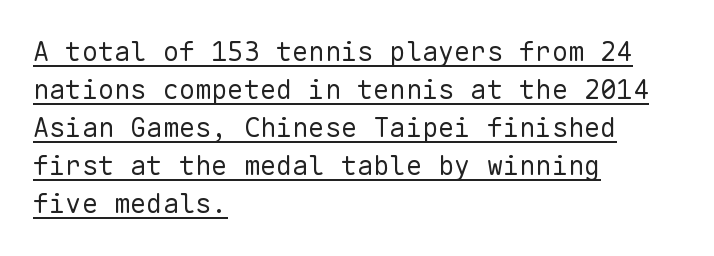
Q: Is the text bold? A: No.
Q: Is the text italic (slanted)? A: No, it is upright.
Q: Is the text underlined? A: Yes.
Q: How is the paragraph aligned? A: Left-aligned.
Q: Is the spacing between letters normal or unusually wide? A: Normal.
Q: Is the spacing between lines tight, normal or loose? A: Normal.
